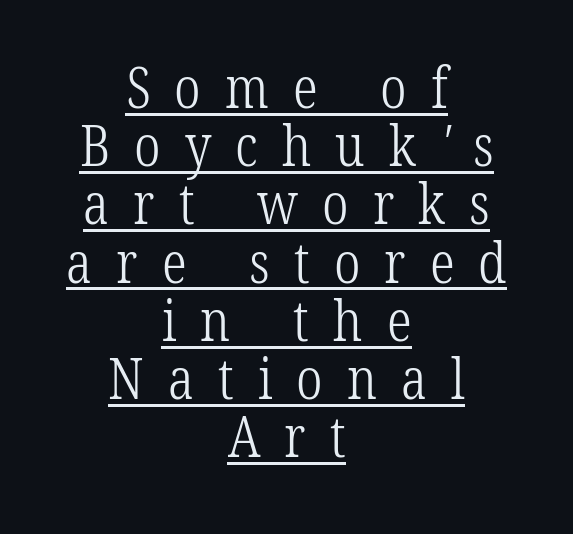
{"serif": "yes", "bold": "no", "weight": "light", "width": "condensed", "stroke_contrast": "low", "x_height": "medium", "monospaced": "no", "underline": "yes", "align": "center", "line_spacing": "tight", "line_spacing_ratio": 1.04, "letter_spacing": "wide", "letter_spacing_em": 0.43, "glyph_px": 56}
